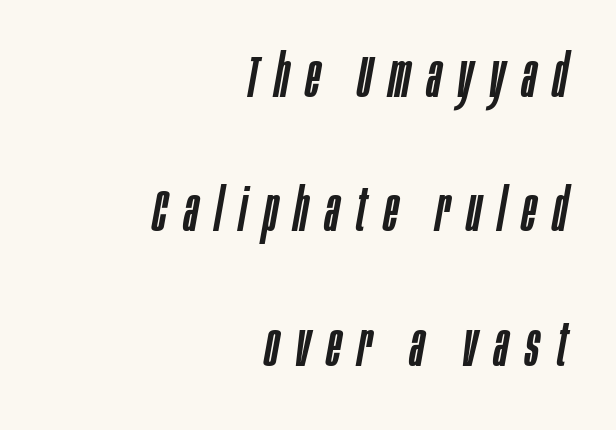
Q: Is the text italic (slanted)? A: Yes, it leans right by about 10 degrees.
Q: Is the text underlined? A: No.
Q: How is the paragraph aligned? A: Right-aligned.
Q: Is the spacing between letters normal or unusually wide? A: Unusually wide.
Q: Is the spacing between lines tight, normal or loose? A: Loose.
Q: Width (condensed, normal, or wide)? A: Condensed.
Q: Stroke contrast? A: Low.
Q: x-height? A: Large.
Q: Monospaced? A: No.
